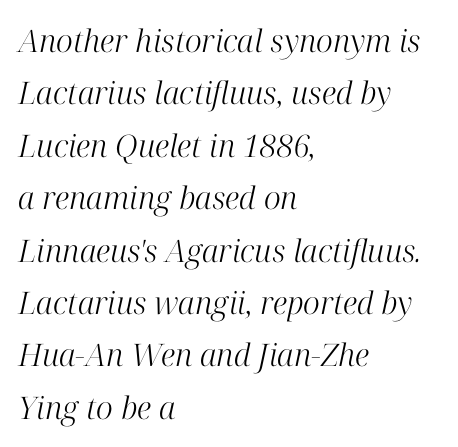
The image shows 31 px light serif type, italic (leaning right); set left-aligned, normal line spacing (1.69x), normal letter spacing, not underlined; high stroke contrast and a medium x-height.
